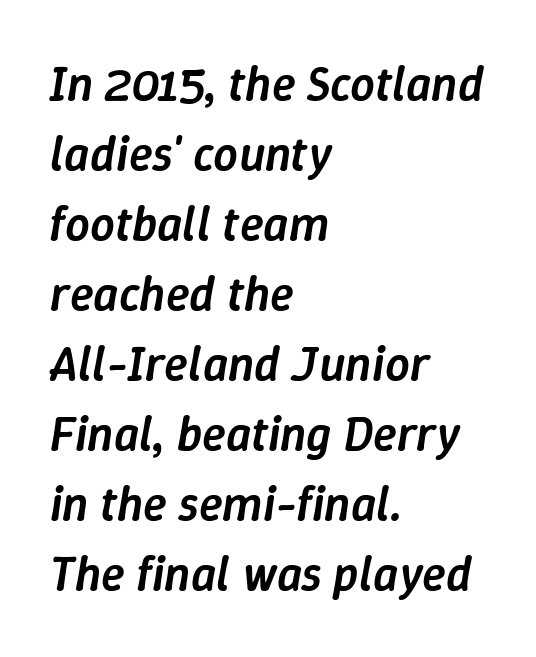
The image shows 49 px semibold type, italic (leaning right); set left-aligned, normal line spacing (1.43x), normal letter spacing, not underlined; low stroke contrast and a medium x-height.
